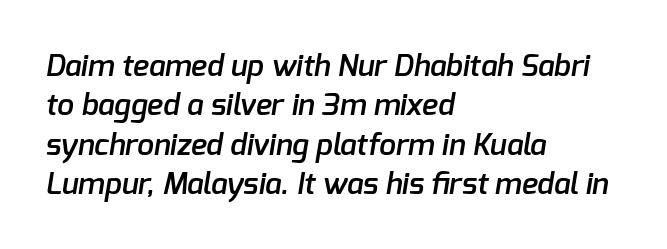
The image shows 30 px semibold sans-serif type; set left-aligned, normal line spacing (1.31x), normal letter spacing, not underlined; low stroke contrast and a medium x-height.
